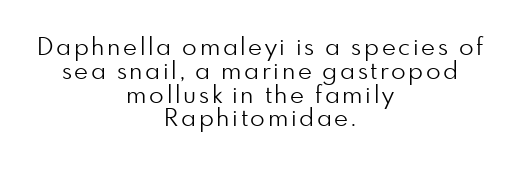
Q: Is the text bold? A: No.
Q: Is the text italic (slanted)? A: No, it is upright.
Q: Is the text underlined? A: No.
Q: How is the paragraph aligned? A: Centered.
Q: Is the spacing between lines tight, normal or loose? A: Tight.
